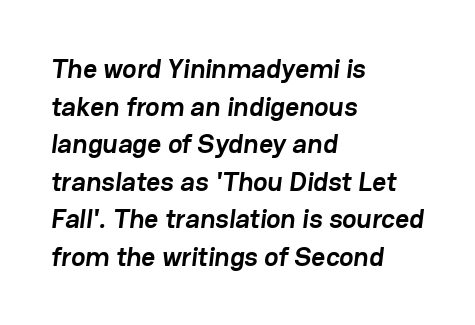
The image shows 27 px bold type; set left-aligned, normal line spacing (1.39x), normal letter spacing, not underlined.
